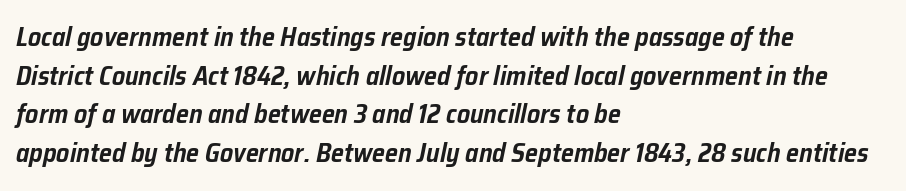
Q: Is the text italic (slanted)? A: Yes, it leans right by about 12 degrees.
Q: Is the text underlined? A: No.
Q: How is the paragraph aligned? A: Left-aligned.
Q: Is the spacing between letters normal or unusually wide? A: Normal.
Q: Is the spacing between lines tight, normal or loose? A: Normal.
